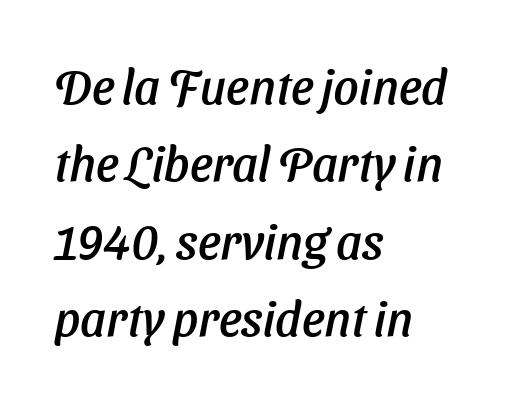
{"width": "normal", "stroke_contrast": "low", "x_height": "medium", "monospaced": "no", "underline": "no", "align": "left", "line_spacing": "normal", "line_spacing_ratio": 1.58, "letter_spacing": "normal", "letter_spacing_em": 0.0, "glyph_px": 49}
